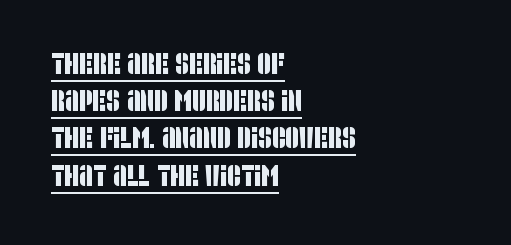
The image shows 30 px condensed sans-serif type; set left-aligned, line spacing 1.24x, normal letter spacing, underlined; low stroke contrast and a large x-height.
